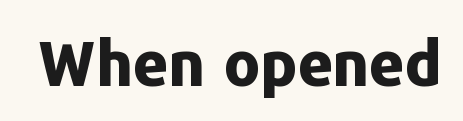
{"serif": "no", "italic": "no", "bold": "yes", "weight": "bold", "width": "normal", "stroke_contrast": "low", "x_height": "medium", "monospaced": "no", "underline": "no", "letter_spacing": "normal", "letter_spacing_em": 0.0, "glyph_px": 62}
